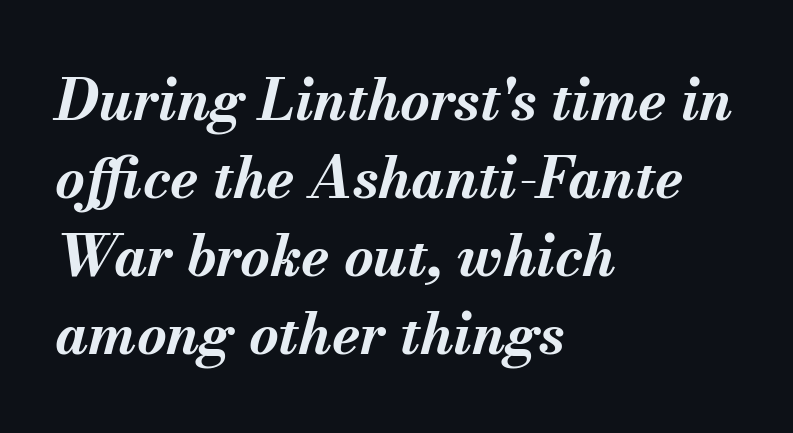
Q: Is the text bold? A: Yes.
Q: Is the text italic (slanted)? A: Yes, it leans right by about 13 degrees.
Q: Is the text underlined? A: No.
Q: How is the paragraph aligned? A: Left-aligned.
Q: Is the spacing between letters normal or unusually wide? A: Normal.
Q: Is the spacing between lines tight, normal or loose? A: Normal.
Q: Width (condensed, normal, or wide)? A: Normal.
Q: Stroke contrast? A: Medium.
Q: x-height? A: Small.
Q: Monospaced? A: No.
